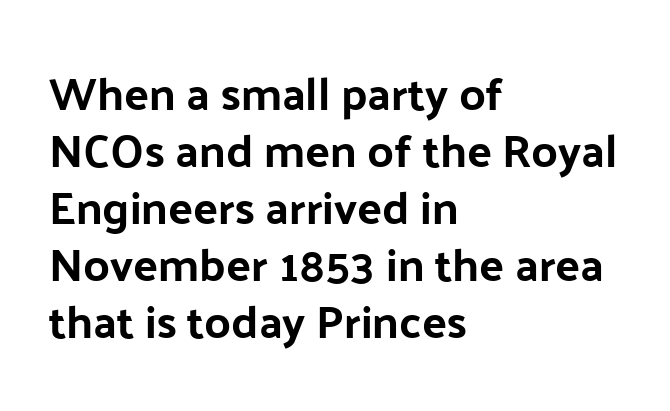
{"serif": "no", "italic": "no", "width": "normal", "stroke_contrast": "low", "x_height": "medium", "monospaced": "no", "underline": "no", "align": "left", "line_spacing_ratio": 1.24, "letter_spacing": "normal", "letter_spacing_em": 0.0, "glyph_px": 46}
